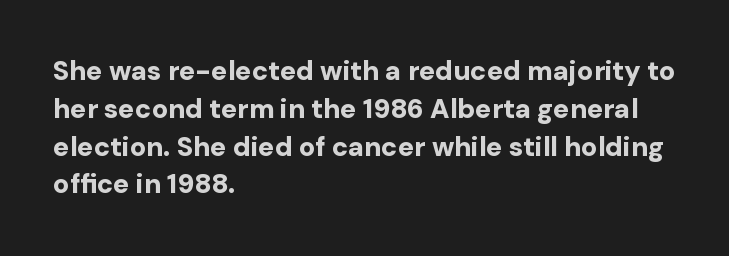
Q: Is the text bold? A: Yes.
Q: Is the text italic (slanted)? A: No, it is upright.
Q: Is the text underlined? A: No.
Q: How is the paragraph aligned? A: Left-aligned.
Q: Is the spacing between letters normal or unusually wide? A: Normal.
Q: Is the spacing between lines tight, normal or loose? A: Normal.
